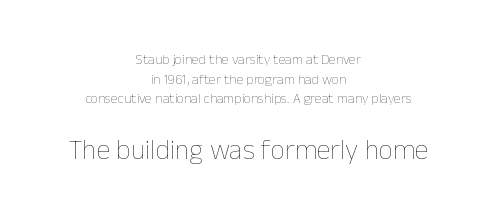
Q: Is the text bold? A: No.
Q: Is the text italic (slanted)? A: No, it is upright.
Q: Is the text underlined? A: No.
Q: How is the paragraph aligned? A: Centered.
Q: Is the spacing between letters normal or unusually wide? A: Normal.
Q: Is the spacing between lines tight, normal or loose? A: Normal.
Q: Which block of text is set in a larger size, the first (top) or the second (bottom)? A: The second (bottom) one.
Q: Width (condensed, normal, or wide)? A: Normal.
Q: Stroke contrast? A: Low.
Q: x-height? A: Medium.
Q: Monospaced? A: No.
